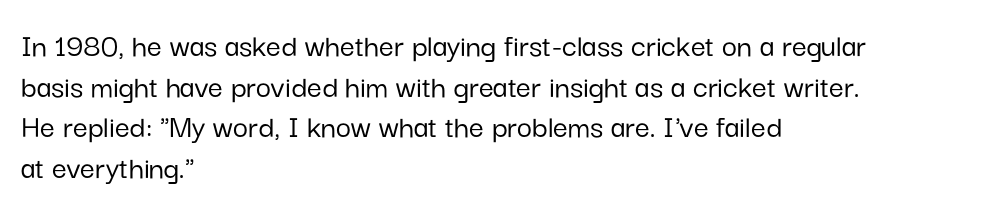
Look at the tracking — it's just the regular setting, nothing added. Any mark beneath the type? The region is blank. Short and long lines alike share a common starting point at left. Tall strokes in this sample are plumb rather than angled.
